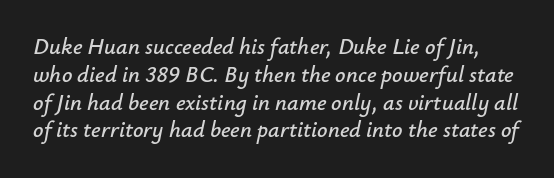
The image shows 23 px text type, italic (leaning right); set line spacing 1.21x, normal letter spacing, not underlined.
